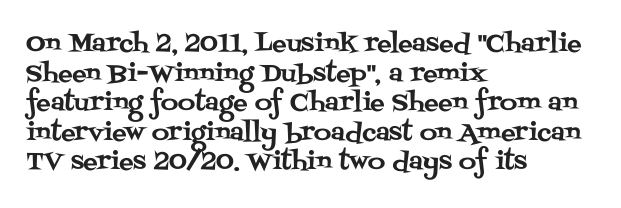
Q: Is the text italic (slanted)? A: No, it is upright.
Q: Is the text underlined? A: No.
Q: How is the paragraph aligned? A: Left-aligned.
Q: Is the spacing between letters normal or unusually wide? A: Normal.
